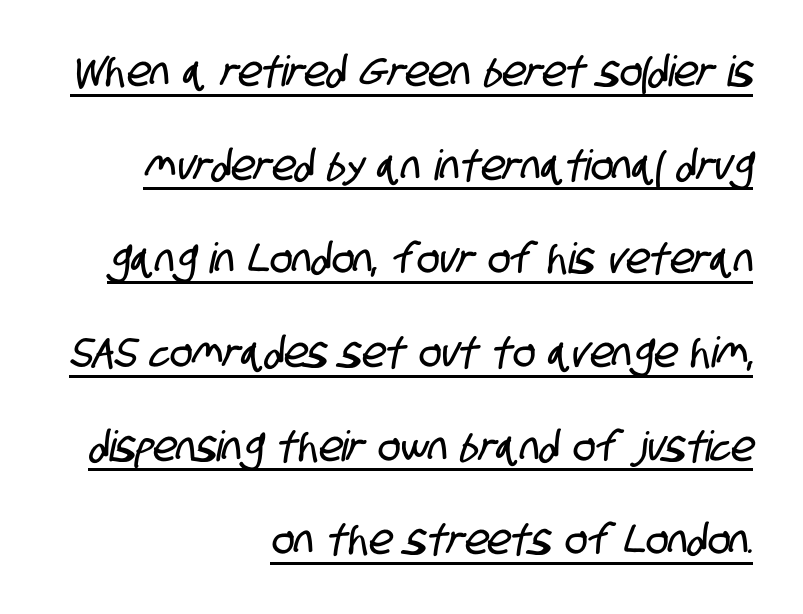
Q: Is the typeface a serif or a sans-serif typeface? A: Sans-serif.
Q: Is the text underlined? A: Yes.
Q: How is the paragraph aligned? A: Right-aligned.
Q: Is the spacing between letters normal or unusually wide? A: Normal.
Q: Is the spacing between lines tight, normal or loose? A: Loose.
Q: Width (condensed, normal, or wide)? A: Condensed.
Q: Stroke contrast? A: Low.
Q: x-height? A: Large.
Q: Monospaced? A: No.
